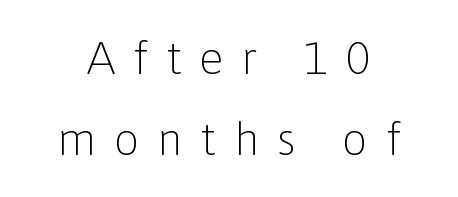
Q: Is the text bold? A: No.
Q: Is the text italic (slanted)? A: No, it is upright.
Q: Is the typeface a serif or a sans-serif typeface? A: Sans-serif.
Q: Is the text underlined? A: No.
Q: Is the spacing between letters normal or unusually wide? A: Unusually wide.
Q: Width (condensed, normal, or wide)? A: Normal.
Q: Stroke contrast? A: Low.
Q: x-height? A: Medium.
Q: Monospaced? A: No.
